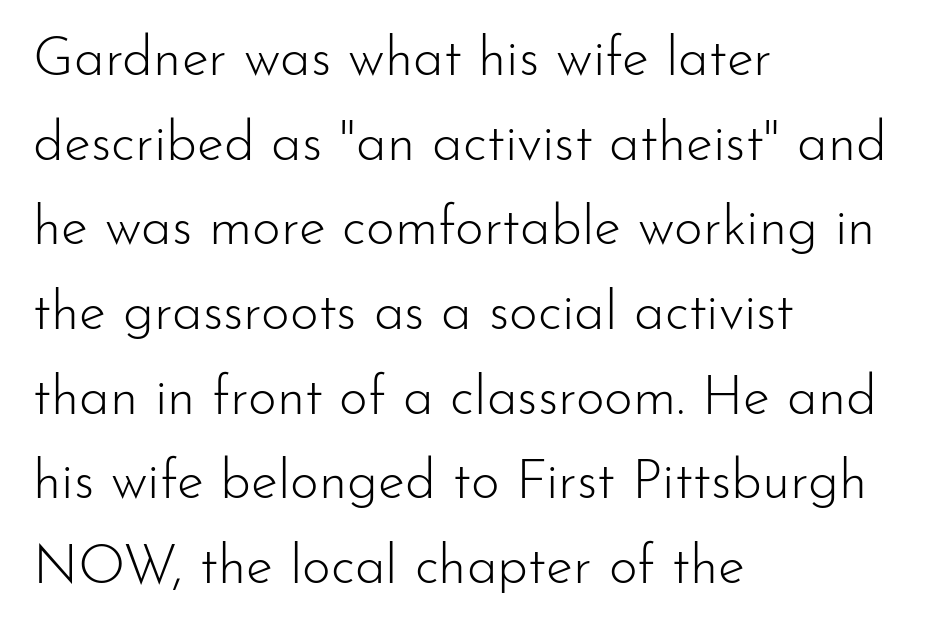
The image shows 55 px light sans-serif type, upright; set left-aligned, normal line spacing (1.54x), normal letter spacing, not underlined; low stroke contrast and a small x-height.
